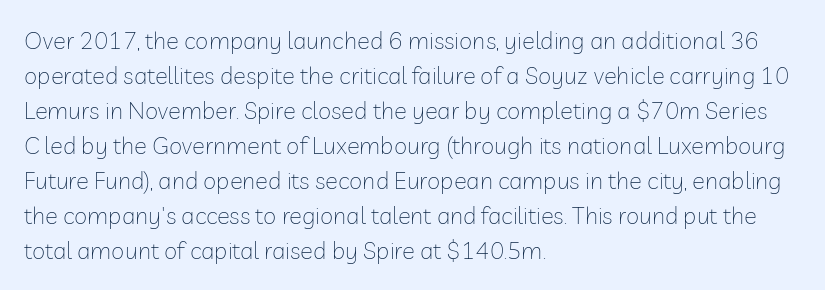
Q: Is the text bold? A: No.
Q: Is the text italic (slanted)? A: No, it is upright.
Q: Is the text underlined? A: No.
Q: How is the paragraph aligned? A: Left-aligned.
Q: Is the spacing between letters normal or unusually wide? A: Normal.
Q: Is the spacing between lines tight, normal or loose? A: Normal.
